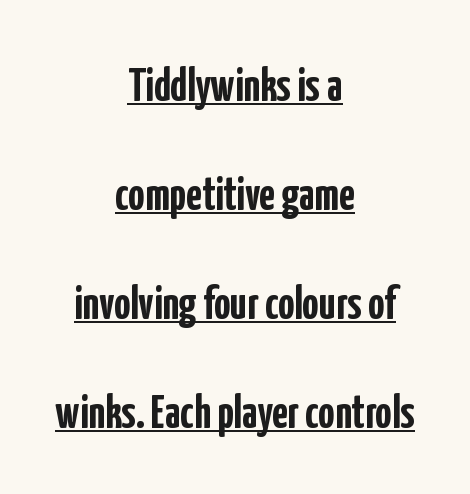
The image shows 46 px semibold, condensed sans-serif type, upright; set centered, loose line spacing (2.37x), normal letter spacing, underlined; low stroke contrast and a medium x-height.
